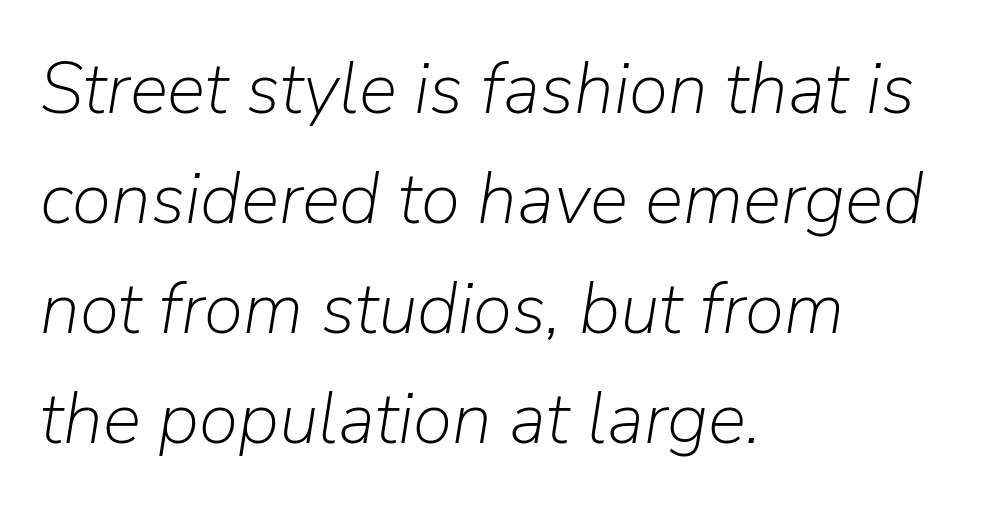
{"italic": "yes", "lean": "right", "slant_degrees": 9, "bold": "no", "weight": "light", "width": "normal", "stroke_contrast": "low", "x_height": "medium", "monospaced": "no", "underline": "no", "align": "left", "line_spacing": "normal", "line_spacing_ratio": 1.53, "letter_spacing": "normal", "letter_spacing_em": 0.0, "glyph_px": 72}
